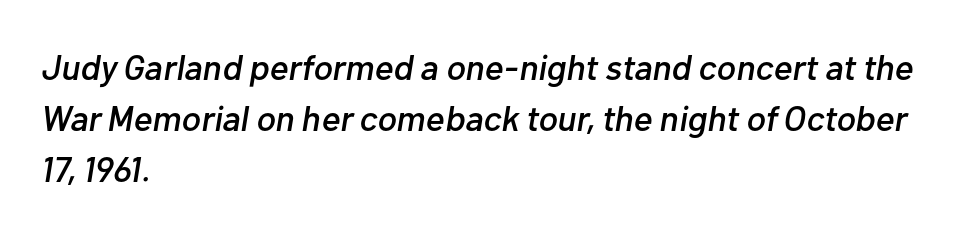
The image shows 36 px text type, italic (leaning right); set left-aligned, normal line spacing (1.41x), normal letter spacing, not underlined; low stroke contrast and a medium x-height.
